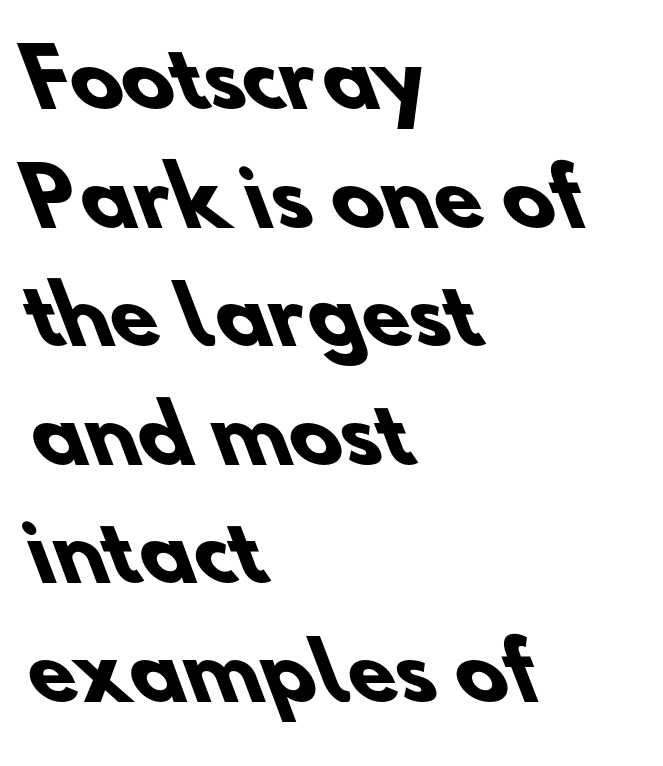
Q: Is the text bold? A: Yes.
Q: Is the typeface a serif or a sans-serif typeface? A: Sans-serif.
Q: Is the text underlined? A: No.
Q: How is the paragraph aligned? A: Left-aligned.
Q: Is the spacing between letters normal or unusually wide? A: Normal.
Q: Is the spacing between lines tight, normal or loose? A: Normal.
Q: Width (condensed, normal, or wide)? A: Normal.
Q: Stroke contrast? A: Low.
Q: x-height? A: Small.
Q: Monospaced? A: No.
